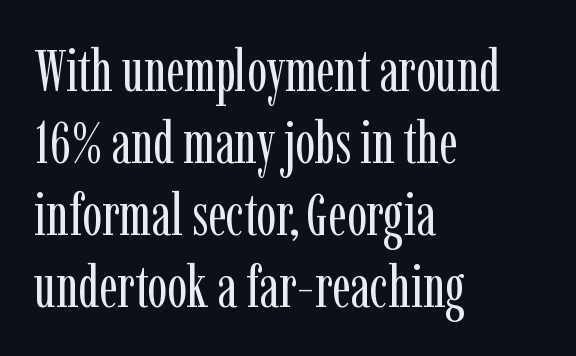
The rendering anchors every line to the left-hand side. Character widths vary here, with narrow letters taking less room than wide ones. This rendering features lettering with no underline. You can tell from the footed stems that serif type was used. Weight: not bold — regular or lighter. Upright lettering throughout.
